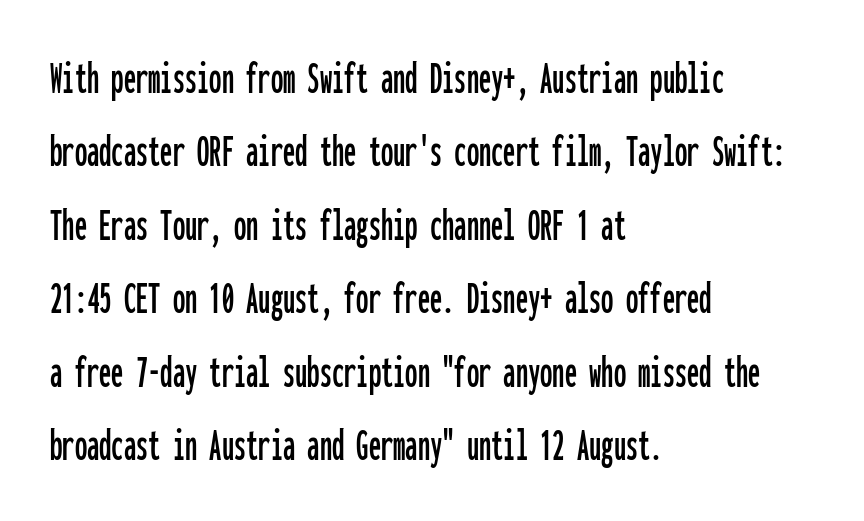
Q: Is the text italic (slanted)? A: No, it is upright.
Q: Is the typeface a serif or a sans-serif typeface? A: Sans-serif.
Q: Is the text underlined? A: No.
Q: How is the paragraph aligned? A: Left-aligned.
Q: Is the spacing between letters normal or unusually wide? A: Normal.
Q: Is the spacing between lines tight, normal or loose? A: Normal.
Q: Width (condensed, normal, or wide)? A: Condensed.
Q: Stroke contrast? A: Low.
Q: x-height? A: Medium.
Q: Monospaced? A: Yes.
